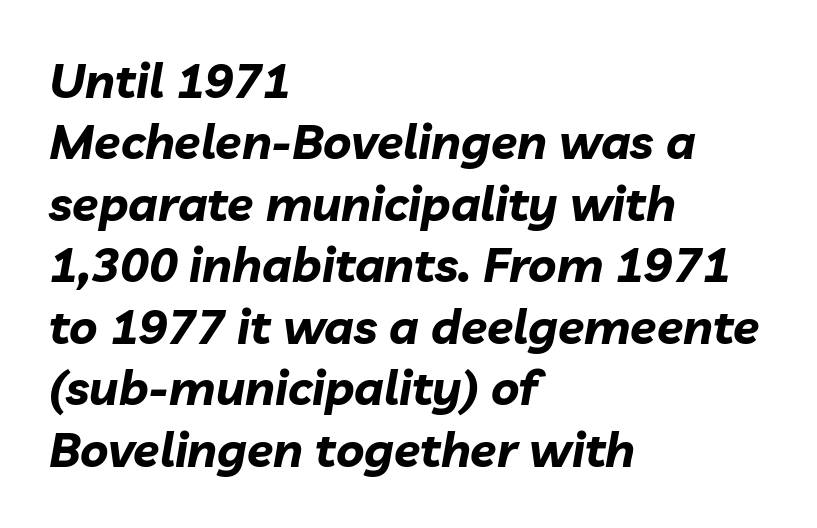
Q: Is the text bold? A: Yes.
Q: Is the text italic (slanted)? A: Yes, it leans right by about 10 degrees.
Q: Is the text underlined? A: No.
Q: How is the paragraph aligned? A: Left-aligned.
Q: Is the spacing between letters normal or unusually wide? A: Normal.
Q: Is the spacing between lines tight, normal or loose? A: Normal.
Q: Width (condensed, normal, or wide)? A: Normal.
Q: Stroke contrast? A: Low.
Q: x-height? A: Medium.
Q: Monospaced? A: No.
